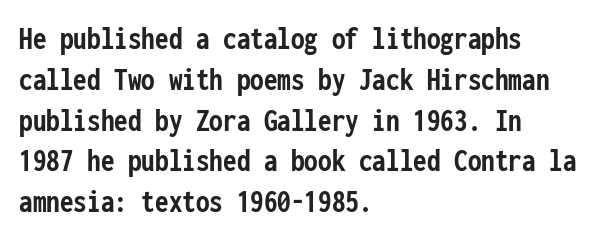
Q: Is the text bold? A: Yes.
Q: Is the text italic (slanted)? A: No, it is upright.
Q: Is the typeface a serif or a sans-serif typeface? A: Sans-serif.
Q: Is the text underlined? A: No.
Q: How is the paragraph aligned? A: Left-aligned.
Q: Is the spacing between letters normal or unusually wide? A: Normal.
Q: Width (condensed, normal, or wide)? A: Condensed.
Q: Stroke contrast? A: Low.
Q: x-height? A: Medium.
Q: Monospaced? A: Yes.
